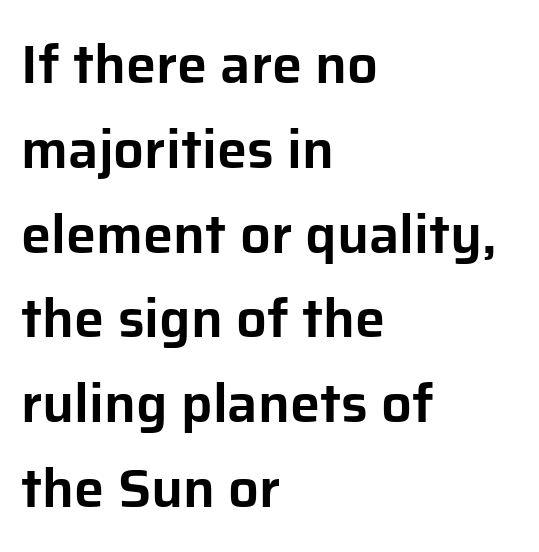
Notice how the passage keeps a crisp vertical edge on the left only. The type sits square on the baseline with zero lean. A bare baseline throughout the passage. Are there feet on the stems? There aren't — it's a sans.
